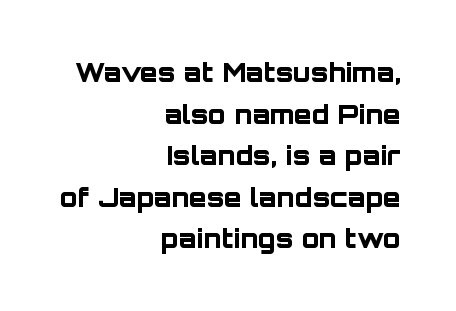
Q: Is the text bold? A: Yes.
Q: Is the text italic (slanted)? A: No, it is upright.
Q: Is the text underlined? A: No.
Q: How is the paragraph aligned? A: Right-aligned.
Q: Is the spacing between letters normal or unusually wide? A: Normal.
Q: Is the spacing between lines tight, normal or loose? A: Normal.
